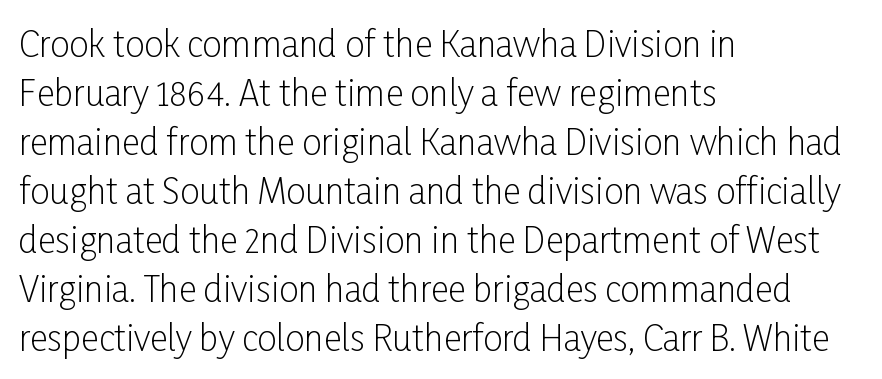
This sample is left-justified, so line endings fall wherever the words run out. A typesetter would call this leading conventional body-copy spacing. The font sits on the lighter half of the weight spectrum, regular included. Underlining? Definitely not there. Letterform terminals end flat and unadorned throughout the passage. Is this a fixed-width face? No — the glyphs have proportional, varying widths.
